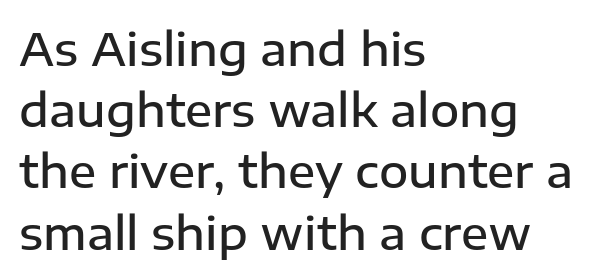
Q: Is the text bold? A: Semi-bold.
Q: Is the text italic (slanted)? A: No, it is upright.
Q: Is the typeface a serif or a sans-serif typeface? A: Sans-serif.
Q: Is the text underlined? A: No.
Q: How is the paragraph aligned? A: Left-aligned.
Q: Is the spacing between letters normal or unusually wide? A: Normal.
Q: Is the spacing between lines tight, normal or loose? A: Normal.
Q: Width (condensed, normal, or wide)? A: Normal.
Q: Stroke contrast? A: Low.
Q: x-height? A: Medium.
Q: Monospaced? A: No.
